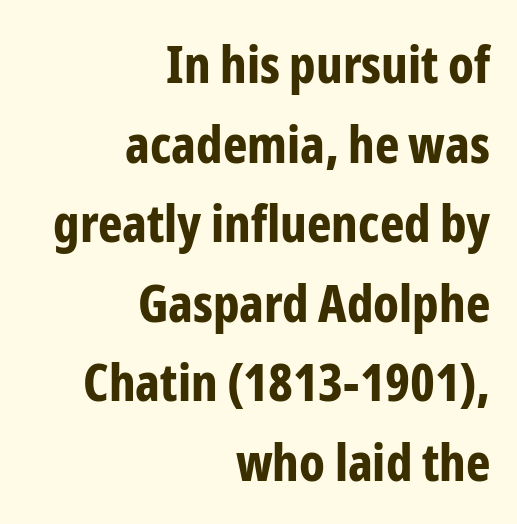
Nobody touched the tracking dial on this one. The letters are bold, with thick, heavy strokes. Here the designer chose a conventional face with non-uniform glyph widths. Tall strokes in this sample are plumb rather than angled. A typesetter would call this leading conventional body-copy spacing. Typographically, this falls in the sans-serif category.
